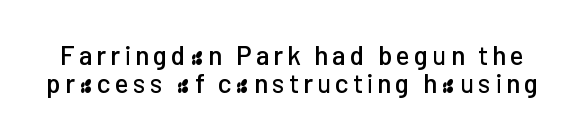
Q: Is the text italic (slanted)? A: No, it is upright.
Q: Is the text underlined? A: No.
Q: Is the spacing between lines tight, normal or loose? A: Tight.
